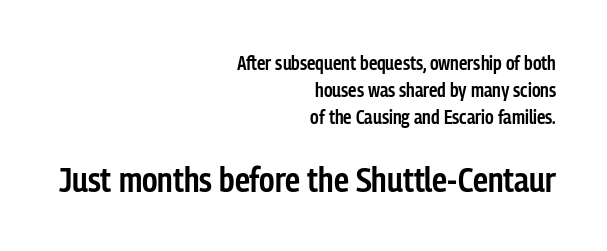
Q: Is the text bold? A: Semi-bold.
Q: Is the text italic (slanted)? A: No, it is upright.
Q: Is the typeface a serif or a sans-serif typeface? A: Sans-serif.
Q: Is the text underlined? A: No.
Q: How is the paragraph aligned? A: Right-aligned.
Q: Is the spacing between letters normal or unusually wide? A: Normal.
Q: Is the spacing between lines tight, normal or loose? A: Normal.
Q: Which block of text is set in a larger size, the first (top) or the second (bottom)? A: The second (bottom) one.
Q: Width (condensed, normal, or wide)? A: Condensed.
Q: Stroke contrast? A: Low.
Q: x-height? A: Medium.
Q: Monospaced? A: No.
